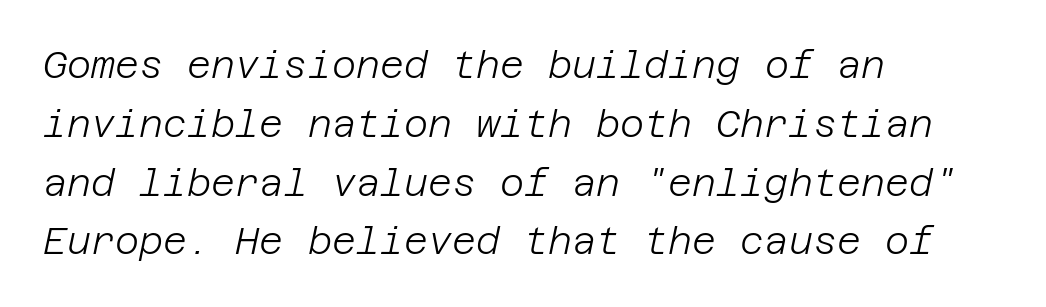
Q: Is the text bold? A: No.
Q: Is the text italic (slanted)? A: Yes, it leans right by about 12 degrees.
Q: Is the text underlined? A: No.
Q: How is the paragraph aligned? A: Left-aligned.
Q: Is the spacing between letters normal or unusually wide? A: Normal.
Q: Is the spacing between lines tight, normal or loose? A: Normal.
Q: Width (condensed, normal, or wide)? A: Normal.
Q: Stroke contrast? A: Low.
Q: x-height? A: Large.
